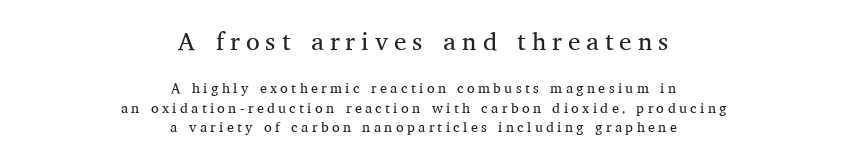
Rendered with straight, roman letterforms. Tracking here is generous; glyphs stand well apart from one another. The paragraph shown floats in the horizontal middle. The leading is moderate, giving the passage an even texture.
